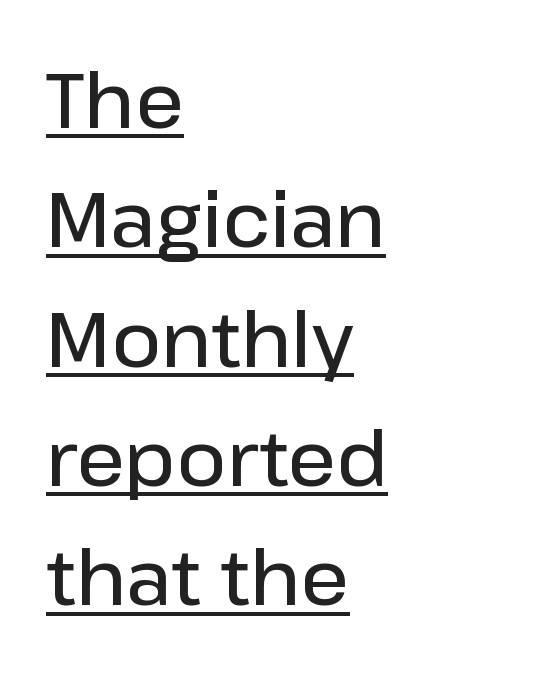
The letters stand upright; this is a roman face. The face used here is a sans, in the tradition of grotesques and geometrics. A typesetter would call this proportional, since set widths differ per character. Inter-character spacing is left at the font's built-in metrics. A continuous stroke trails under the words, as in a hyperlink.
